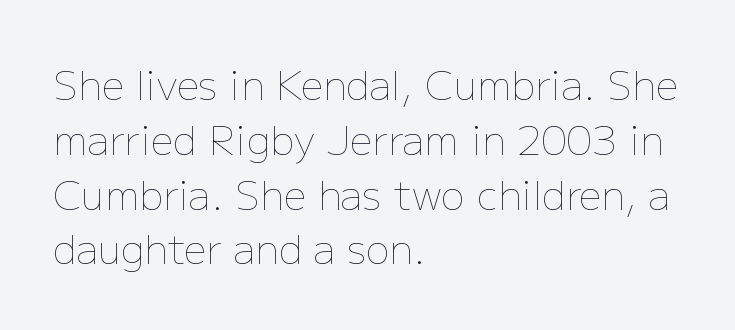
The image shows 40 px thin type, upright; set left-aligned, normal line spacing (1.37x), normal letter spacing, not underlined; low stroke contrast and a medium x-height.
